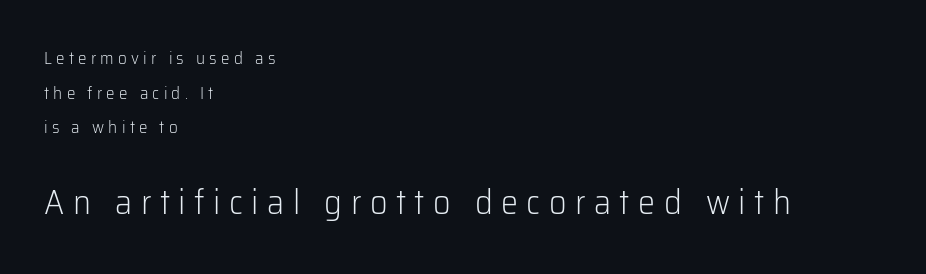
The image shows 34 px light sans-serif type, upright; set left-aligned, loose line spacing (2.04x), unusually wide letter spacing (+0.25 em), not underlined; the second (bottom) block is 2.0x larger; low stroke contrast and a medium x-height.
